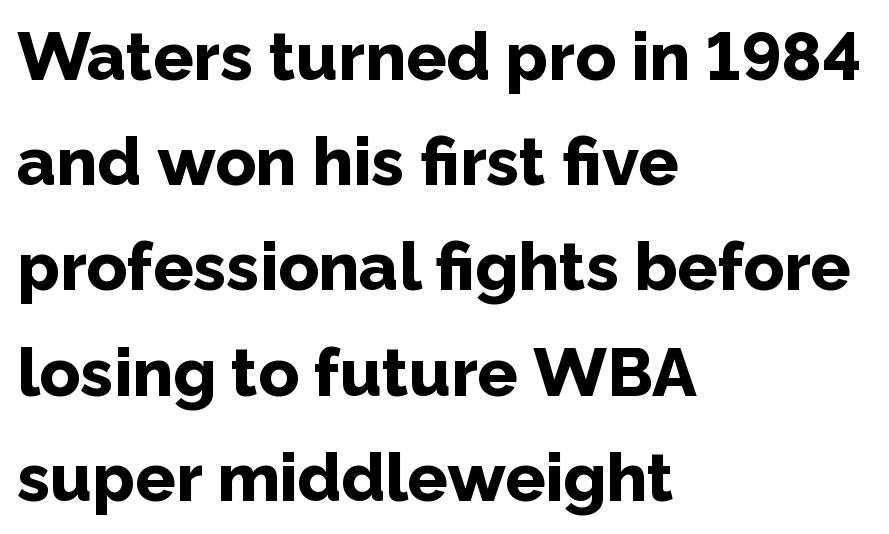
Q: Is the text bold? A: Yes.
Q: Is the text italic (slanted)? A: No, it is upright.
Q: Is the typeface a serif or a sans-serif typeface? A: Sans-serif.
Q: Is the text underlined? A: No.
Q: How is the paragraph aligned? A: Left-aligned.
Q: Is the spacing between letters normal or unusually wide? A: Normal.
Q: Is the spacing between lines tight, normal or loose? A: Normal.
Q: Width (condensed, normal, or wide)? A: Normal.
Q: Stroke contrast? A: Low.
Q: x-height? A: Medium.
Q: Monospaced? A: No.
